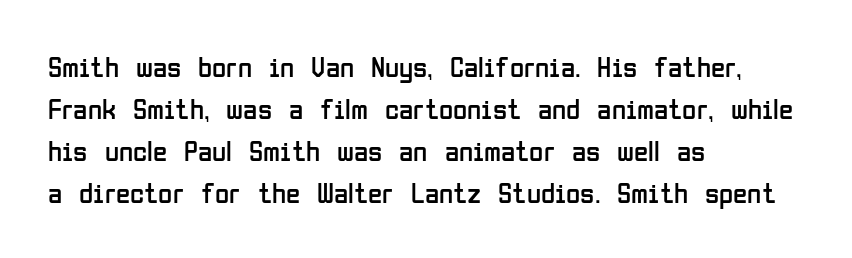
The type is set solid horizontally, with unmodified tracking. Look at the bottom of the vertical strokes: they stop flat, with no serifs. Regular leading. The face used here is proportionally spaced, like ordinary book or web type. Weight class: somewhere from thin through regular. In CSS terms this would be text-align: left.
